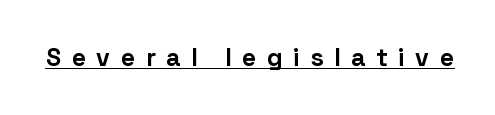
{"italic": "no", "bold": "yes", "underline": "yes", "letter_spacing": "wide", "letter_spacing_em": 0.42, "glyph_px": 25}
